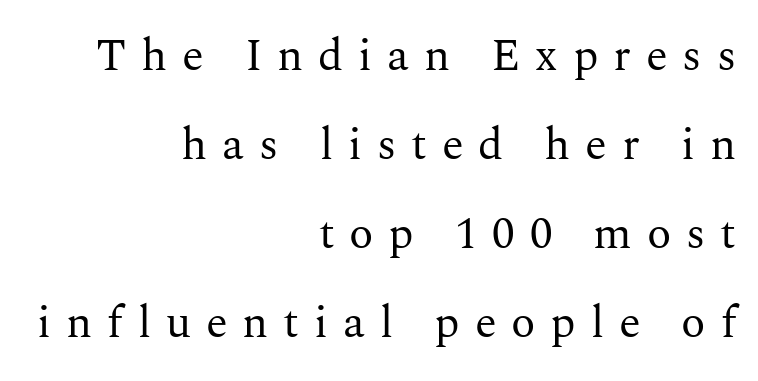
The image shows 45 px regular-weight serif type, upright; set right-aligned, loose line spacing (1.98x), unusually wide letter spacing (+0.33 em), not underlined; medium stroke contrast and a medium x-height.
